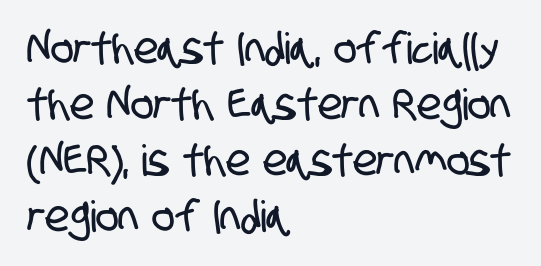
Q: Is the typeface a serif or a sans-serif typeface? A: Sans-serif.
Q: Is the text underlined? A: No.
Q: How is the paragraph aligned? A: Left-aligned.
Q: Is the spacing between letters normal or unusually wide? A: Normal.
Q: Is the spacing between lines tight, normal or loose? A: Normal.
Q: Width (condensed, normal, or wide)? A: Condensed.
Q: Stroke contrast? A: Low.
Q: x-height? A: Large.
Q: Monospaced? A: No.
